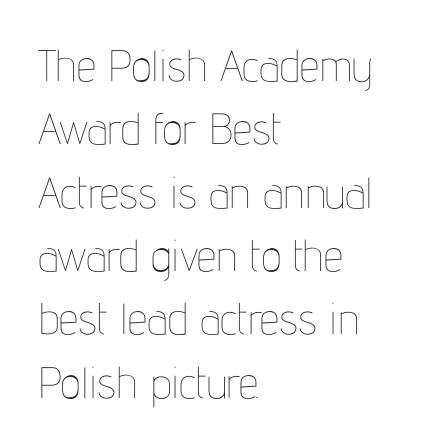
Q: Is the text bold? A: No.
Q: Is the text italic (slanted)? A: No, it is upright.
Q: Is the text underlined? A: No.
Q: How is the paragraph aligned? A: Left-aligned.
Q: Is the spacing between letters normal or unusually wide? A: Normal.
Q: Is the spacing between lines tight, normal or loose? A: Normal.
Q: Width (condensed, normal, or wide)? A: Condensed.
Q: Stroke contrast? A: Low.
Q: x-height? A: Medium.
Q: Monospaced? A: No.
